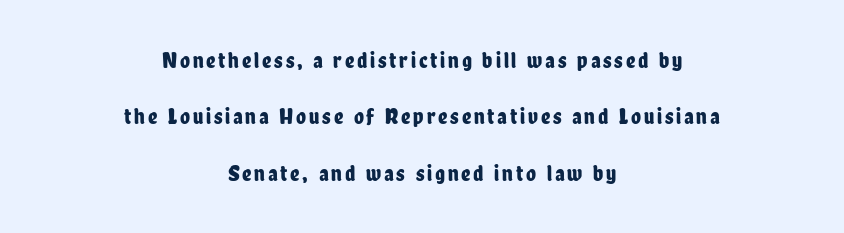
The foot of each line stays bare and open. Each new line begins a long way beneath the previous one. Is there any slant? The stems are plumb. Each line is balanced around a shared central axis.
